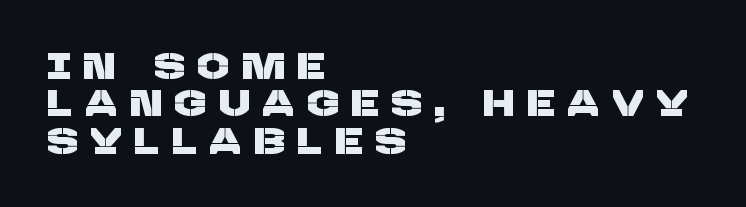
The image shows 37 px sans-serif type; set left-aligned, tight line spacing (1.01x), unusually wide letter spacing (+0.37 em), not underlined; low stroke contrast and a large x-height.
